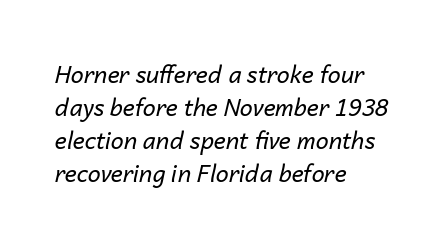
{"italic": "yes", "lean": "right", "slant_degrees": 14, "bold": "no", "underline": "no", "align": "left", "line_spacing": "normal", "line_spacing_ratio": 1.44, "letter_spacing": "normal", "letter_spacing_em": 0.0, "glyph_px": 23}
